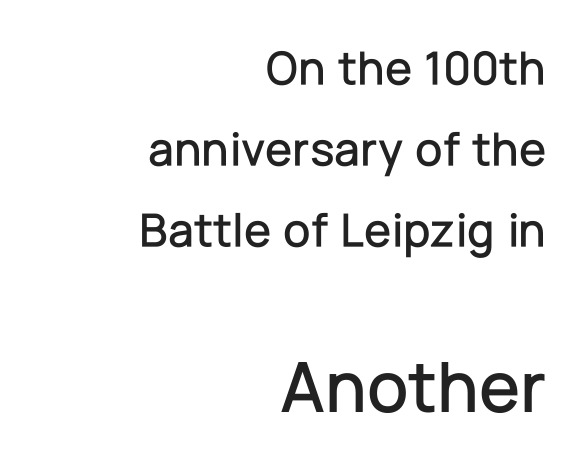
The image shows 74 px sans-serif type, upright; set right-aligned, normal line spacing (1.65x), normal letter spacing, not underlined; the second (bottom) block is 1.51x larger; low stroke contrast and a medium x-height.
